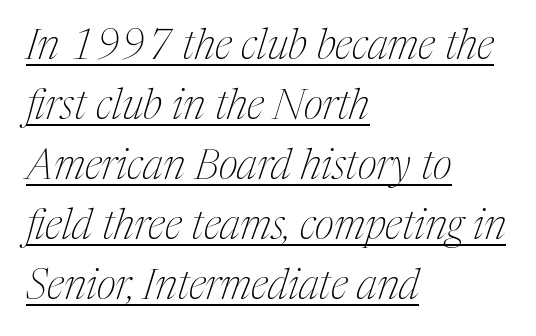
A continuous stroke trails under the words, as in a hyperlink. Caption: standard tracking, unaltered. Character widths vary here, with narrow letters taking less room than wide ones. Is the stroke heavy? The answer is a plain regular-or-lighter.
